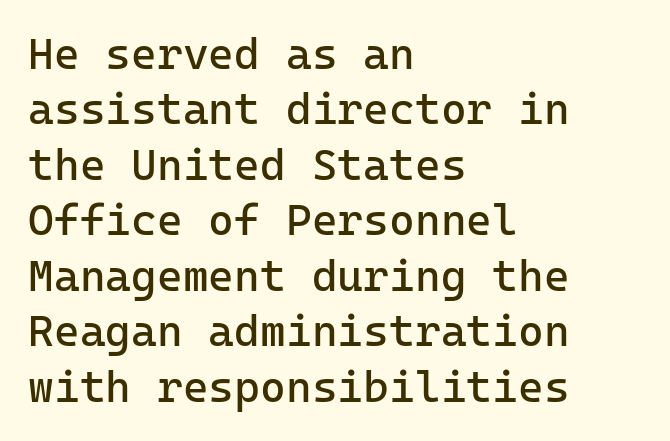
{"serif": "no", "italic": "no", "bold": "no", "weight": "regular", "width": "normal", "stroke_contrast": "low", "x_height": "medium", "monospaced": "yes", "underline": "no", "align": "left", "line_spacing": "normal", "line_spacing_ratio": 1.26, "letter_spacing": "normal", "letter_spacing_em": 0.0, "glyph_px": 44}
